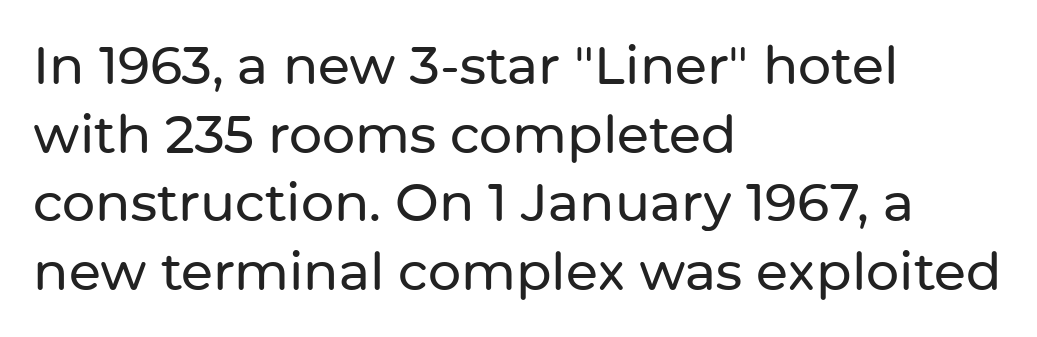
Q: Is the text italic (slanted)? A: No, it is upright.
Q: Is the typeface a serif or a sans-serif typeface? A: Sans-serif.
Q: Is the text underlined? A: No.
Q: How is the paragraph aligned? A: Left-aligned.
Q: Is the spacing between letters normal or unusually wide? A: Normal.
Q: Is the spacing between lines tight, normal or loose? A: Normal.
Q: Width (condensed, normal, or wide)? A: Normal.
Q: Stroke contrast? A: Low.
Q: x-height? A: Medium.
Q: Monospaced? A: No.
